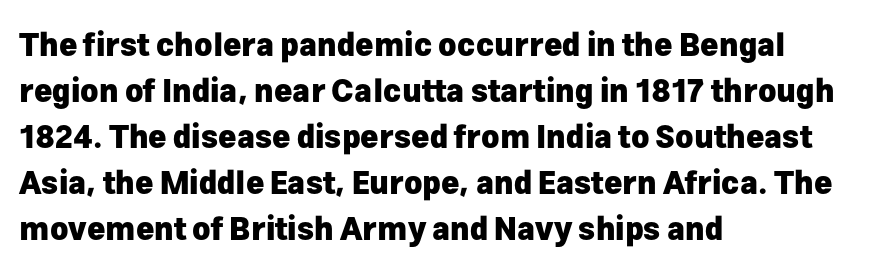
{"serif": "no", "italic": "no", "bold": "yes", "weight": "heavy", "width": "normal", "stroke_contrast": "low", "x_height": "medium", "monospaced": "no", "underline": "no", "align": "left", "line_spacing": "normal", "line_spacing_ratio": 1.48, "letter_spacing": "normal", "letter_spacing_em": 0.0, "glyph_px": 31}
